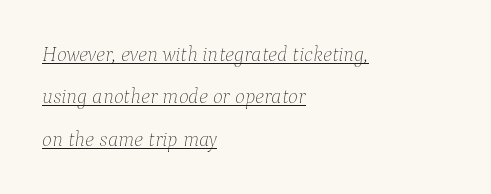
{"italic": "yes", "lean": "right", "slant_degrees": 9, "bold": "no", "underline": "yes", "align": "left", "line_spacing": "loose", "line_spacing_ratio": 2.02, "letter_spacing": "normal", "letter_spacing_em": 0.0, "glyph_px": 21}
